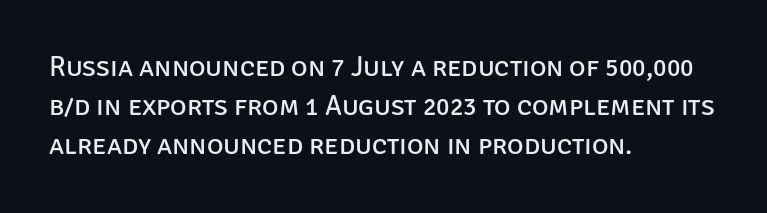
Is the block centered? No — it sits flush against the left margin. The cut favours lightness, reaching ordinary text weight at its darkest. This is sans-serif lettering, the kind often seen on screens and signage. Is this a fixed-width face? No — the glyphs have proportional, varying widths. Glance below the letters and you will spot only blank space. Posture: upright roman.
